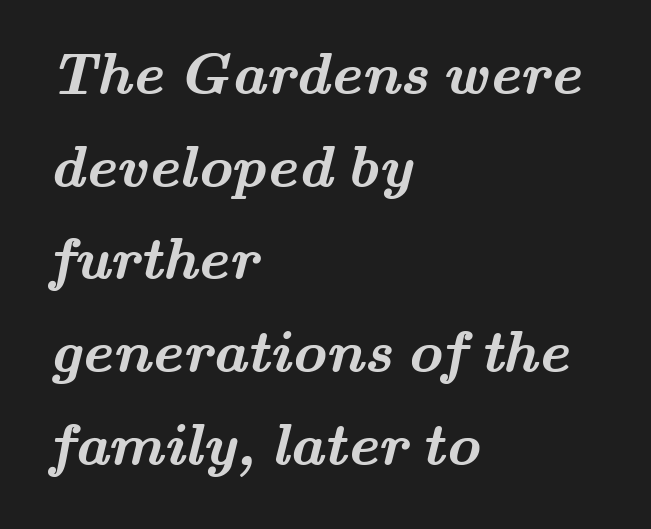
{"serif": "yes", "bold": "yes", "weight": "semibold", "width": "wide", "stroke_contrast": "medium", "x_height": "small", "monospaced": "no", "underline": "no", "align": "left", "line_spacing": "normal", "line_spacing_ratio": 1.57, "letter_spacing": "normal", "letter_spacing_em": 0.0, "glyph_px": 59}
